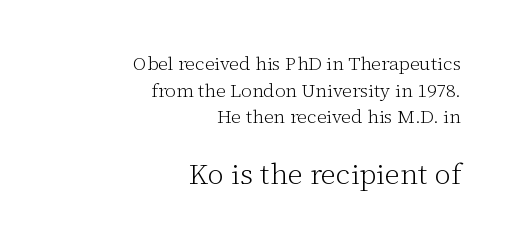
Students, observe: this is what conventionally led text looks like. Type size steps up from the first block to the second. The glyphs in this specimen are seriffed. Each letter keeps its own natural width here, so spacing adapts to shape. Posture: vertical.
